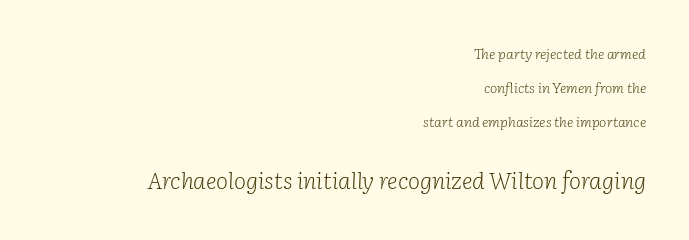
Q: Is the text bold? A: No.
Q: Is the text italic (slanted)? A: Yes, it leans right by about 2 degrees.
Q: Is the text underlined? A: No.
Q: How is the paragraph aligned? A: Right-aligned.
Q: Is the spacing between letters normal or unusually wide? A: Normal.
Q: Is the spacing between lines tight, normal or loose? A: Loose.
Q: Which block of text is set in a larger size, the first (top) or the second (bottom)? A: The second (bottom) one.
